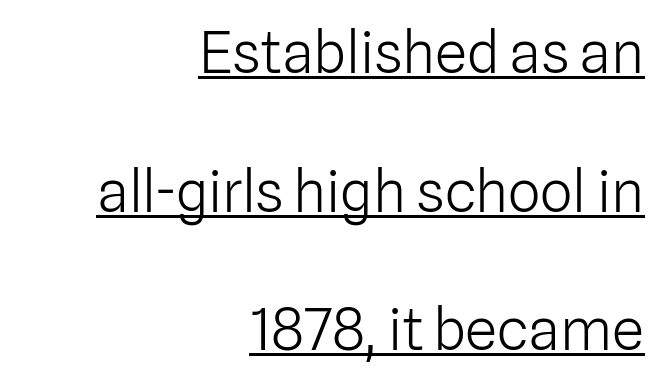
Quick note: underline on. The passage shown is not bold in any degree. Classification — sans serif. Visually the block forms a straight wall on the right and a jagged coastline on the left.
